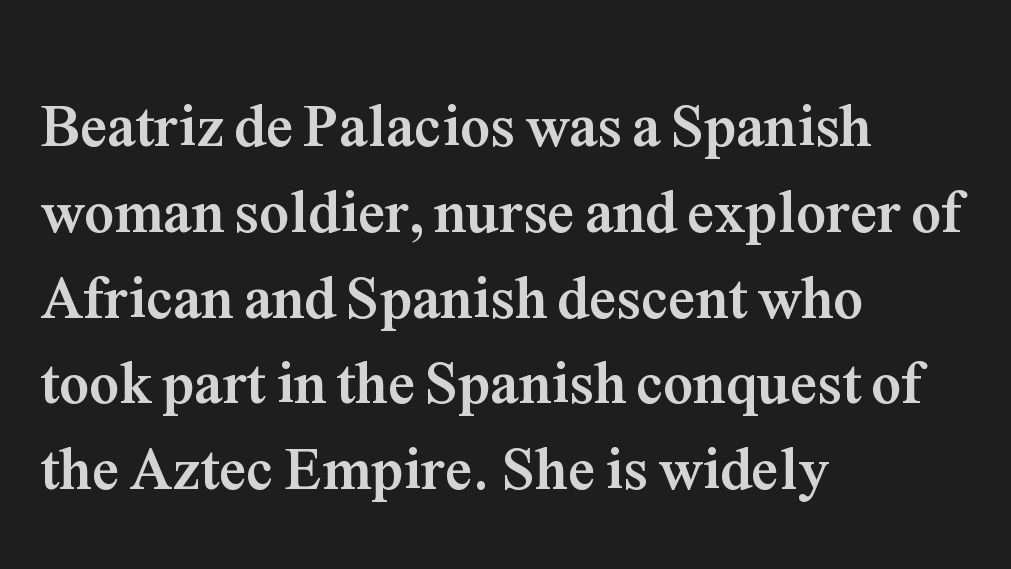
{"serif": "yes", "italic": "no", "bold": "yes", "weight": "semibold", "width": "normal", "stroke_contrast": "medium", "x_height": "medium", "monospaced": "no", "underline": "no", "align": "left", "line_spacing": "normal", "line_spacing_ratio": 1.43, "letter_spacing": "normal", "letter_spacing_em": 0.0, "glyph_px": 60}
